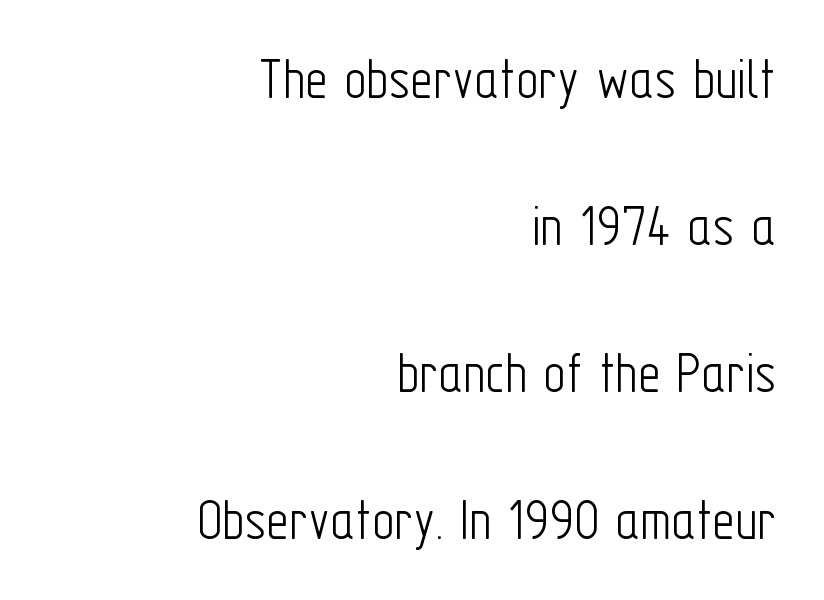
The image shows 61 px light, condensed sans-serif type, upright; set right-aligned, loose line spacing (2.41x), normal letter spacing, not underlined; low stroke contrast and a medium x-height.
